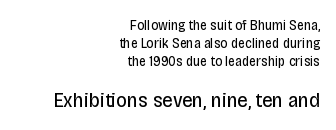
{"italic": "no", "bold": "no", "underline": "no", "align": "right", "line_spacing": "normal", "line_spacing_ratio": 1.3, "letter_spacing": "normal", "letter_spacing_em": 0.0, "larger_block": "second", "size_ratio": 1.5, "glyph_px": 21}
